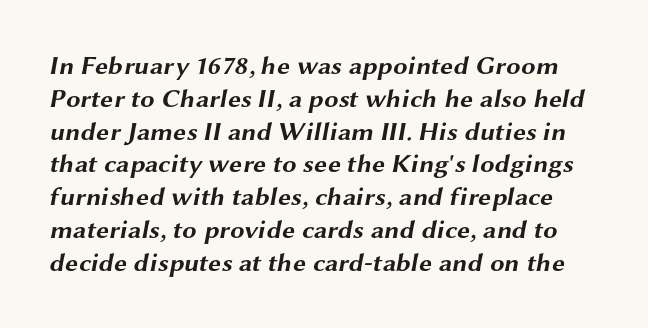
Q: Is the text bold? A: Yes.
Q: Is the text underlined? A: No.
Q: Is the spacing between letters normal or unusually wide? A: Normal.
Q: Is the spacing between lines tight, normal or loose? A: Normal.
